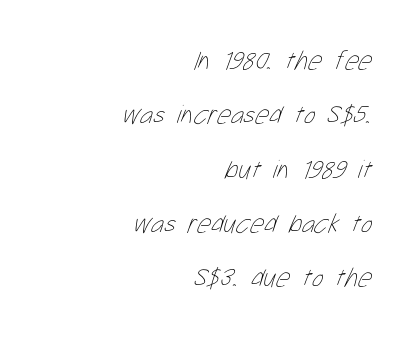
The image shows 27 px text type; set right-aligned, loose line spacing (2.01x), normal letter spacing, not underlined.
